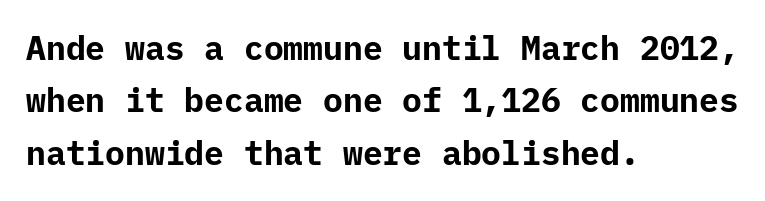
The image shows 33 px bold sans-serif type, upright; set left-aligned, normal line spacing (1.59x), normal letter spacing, not underlined; low stroke contrast and a medium x-height.
